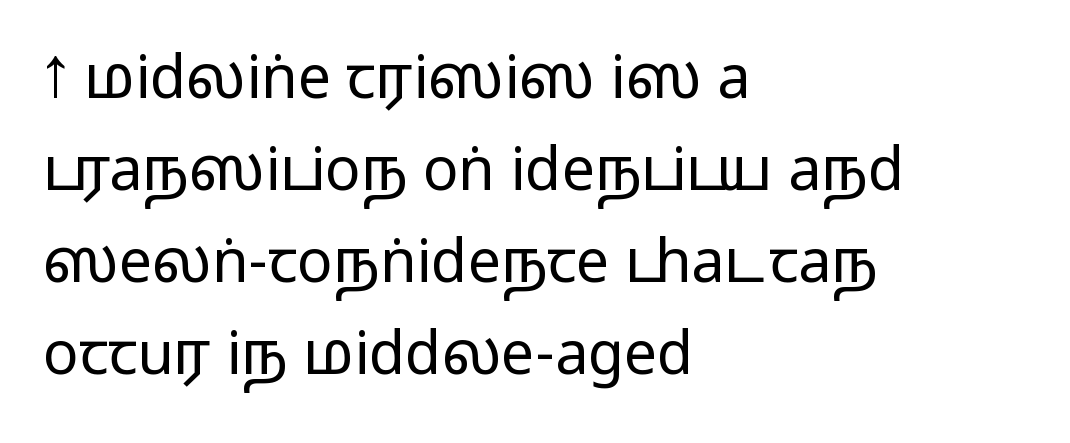
Q: Is the text bold? A: No.
Q: Is the text italic (slanted)? A: No, it is upright.
Q: Is the typeface a serif or a sans-serif typeface? A: Sans-serif.
Q: Is the text underlined? A: No.
Q: How is the paragraph aligned? A: Left-aligned.
Q: Is the spacing between letters normal or unusually wide? A: Normal.
Q: Is the spacing between lines tight, normal or loose? A: Normal.
Q: Width (condensed, normal, or wide)? A: Wide.
Q: Stroke contrast? A: Low.
Q: x-height? A: Medium.
Q: Monospaced? A: No.
